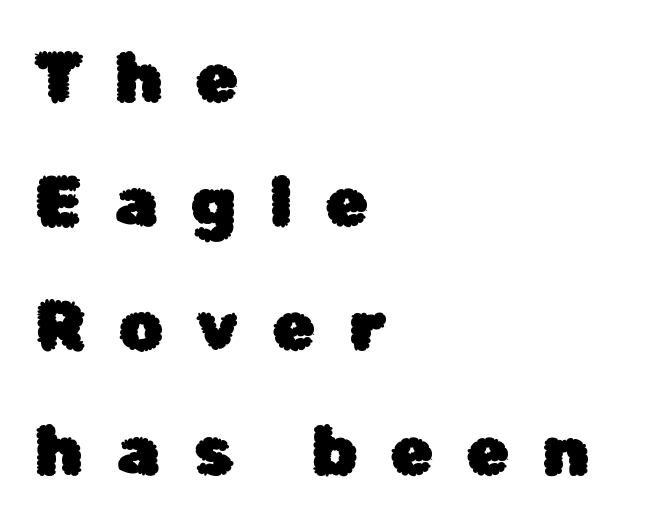
The image shows 71 px sans-serif type, upright; set left-aligned, line spacing 1.75x, unusually wide letter spacing (+0.45 em), not underlined; low stroke contrast and a medium x-height.
